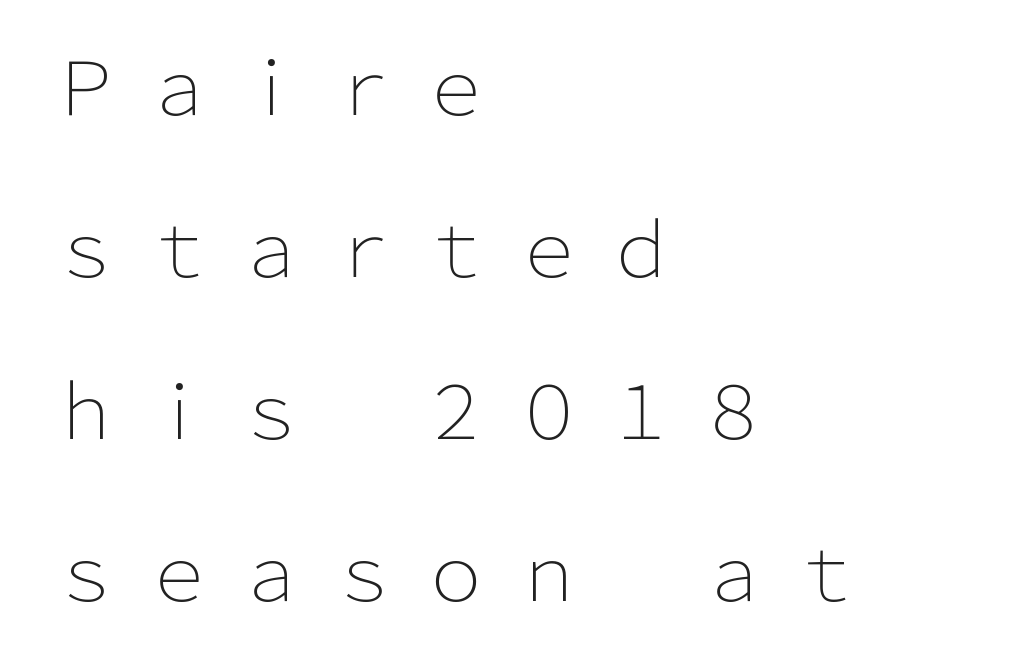
Looks like regular typesetting: each glyph gets only the width it needs. The setting favours the left margin, as ordinary paragraphs usually do. The typesetting does not lean heavy: it is not bold. These lines have a slow, spaced-out rhythm from letter to letter.
